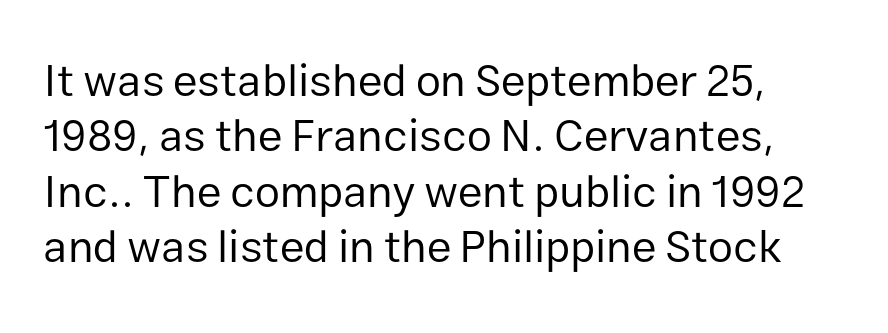
Q: Is the text bold? A: No.
Q: Is the text italic (slanted)? A: No, it is upright.
Q: Is the typeface a serif or a sans-serif typeface? A: Sans-serif.
Q: Is the text underlined? A: No.
Q: Is the spacing between letters normal or unusually wide? A: Normal.
Q: Width (condensed, normal, or wide)? A: Normal.
Q: Stroke contrast? A: Low.
Q: x-height? A: Medium.
Q: Monospaced? A: No.
